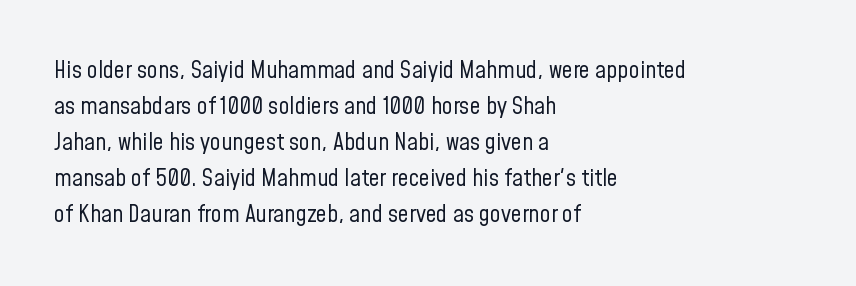
{"italic": "no", "bold": "no", "underline": "no", "align": "left", "line_spacing": "normal", "line_spacing_ratio": 1.5, "letter_spacing": "normal", "letter_spacing_em": 0.0, "glyph_px": 24}
